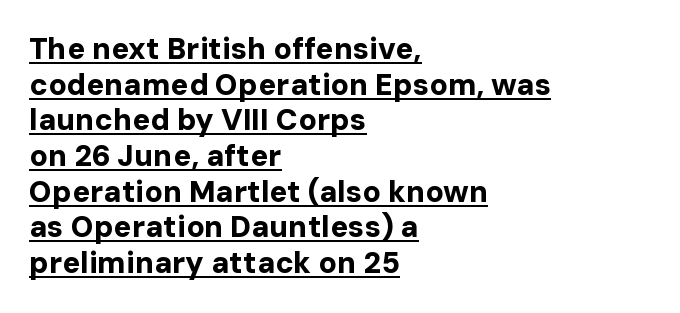
The image shows 30 px bold sans-serif type, upright; set left-aligned, line spacing 1.19x, normal letter spacing, underlined; low stroke contrast and a medium x-height.
